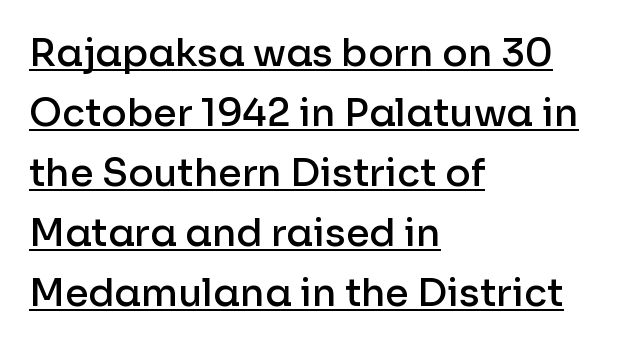
{"serif": "no", "italic": "no", "bold": "semi", "weight": "semibold", "width": "normal", "stroke_contrast": "low", "x_height": "medium", "monospaced": "no", "underline": "yes", "align": "left", "line_spacing": "normal", "line_spacing_ratio": 1.58, "letter_spacing": "normal", "letter_spacing_em": 0.0, "glyph_px": 38}
